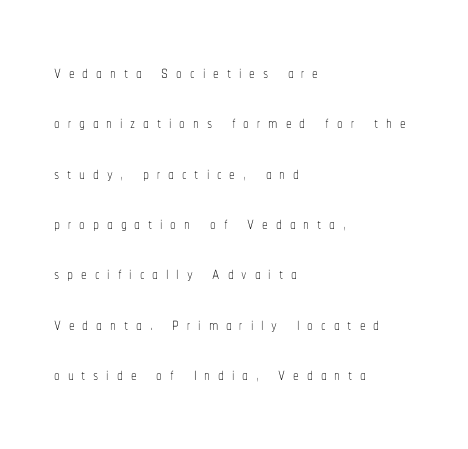
The face looks like a standard text weight, possibly lighter. These lines were composed using upright roman letters. The space directly below the letters is spotless. Notice how the passage keeps a crisp vertical edge on the left only. The passage shown has open, widely tracked lettering throughout. The lines are spread far apart with generous leading.
